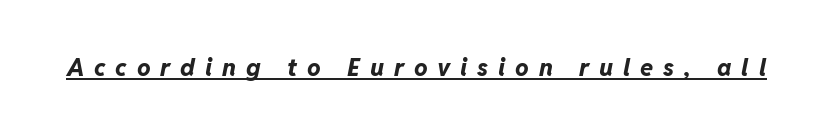
There's an unmistakable incline to the writing here. The passage shown is emphatically bold. The letterforms stand isolated, each surrounded by extra space. In designer terms, the underline attribute is active on this setting.
